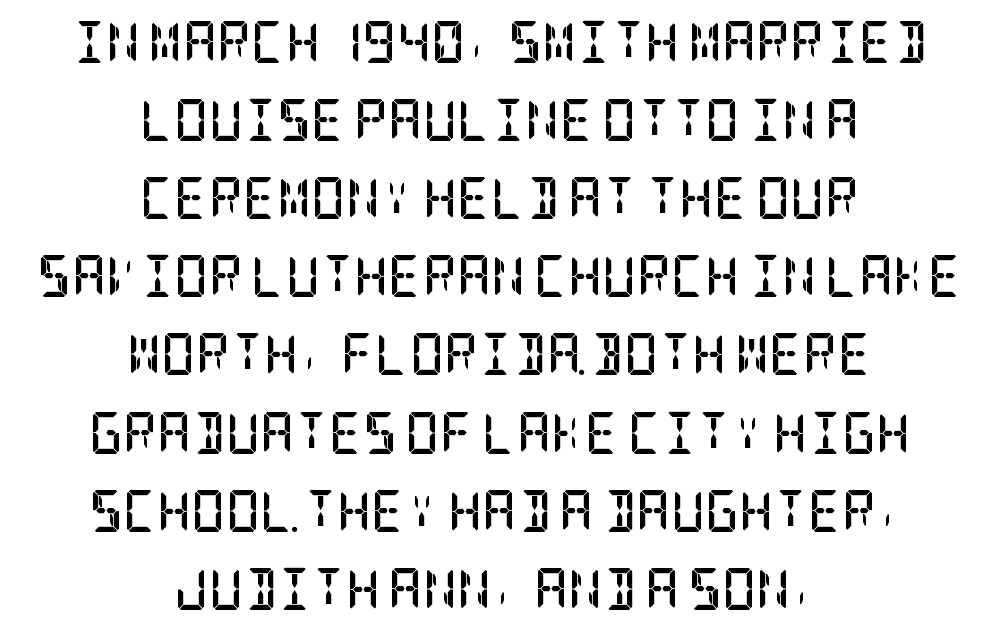
{"serif": "yes", "italic": "no", "bold": "yes", "weight": "semibold", "width": "condensed", "stroke_contrast": "low", "x_height": "large", "underline": "no", "align": "center", "line_spacing_ratio": 1.86, "letter_spacing": "normal", "letter_spacing_em": 0.0, "glyph_px": 42}
